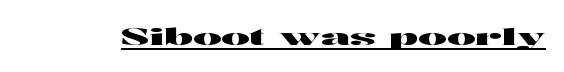
Q: Is the text italic (slanted)? A: No, it is upright.
Q: Is the text underlined? A: Yes.
Q: Is the spacing between letters normal or unusually wide? A: Normal.
